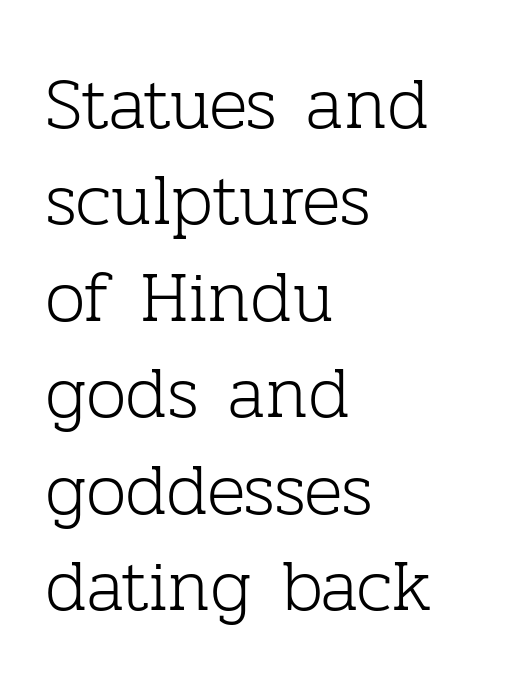
The letters stand upright; this is a roman face. Short and long lines alike share a common starting point at left. Lines of text with bare space underneath. Here the designer chose a conventional face with non-uniform glyph widths. Students, note that the glyphs here touch the page at normal intervals. To sum up the face: it has serifs.
